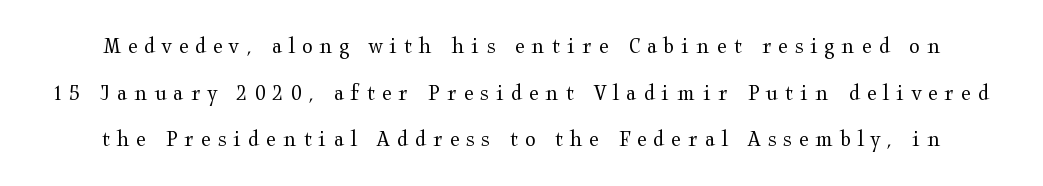
{"italic": "no", "bold": "no", "underline": "no", "line_spacing": "loose", "line_spacing_ratio": 1.94, "letter_spacing": "wide", "letter_spacing_em": 0.29, "glyph_px": 24}
